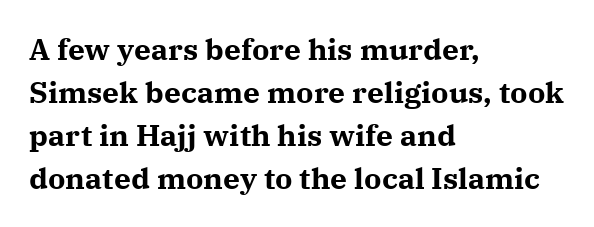
The lines sit at an ordinary, default distance from one another. You could call the tracking neutral — neither tight nor loose. A typesetter would call this proportional, since set widths differ per character. The text was rendered using a seriffed face with decorative stroke endings. Plain, unruled lines of type.
